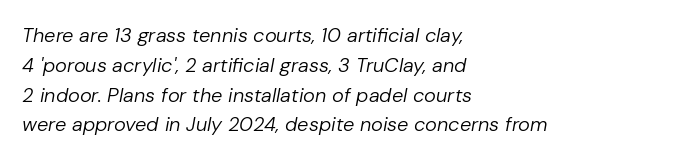
{"italic": "yes", "lean": "right", "slant_degrees": 10, "bold": "no", "underline": "no", "align": "left", "line_spacing": "normal", "line_spacing_ratio": 1.49, "letter_spacing": "normal", "letter_spacing_em": 0.0, "glyph_px": 20}
